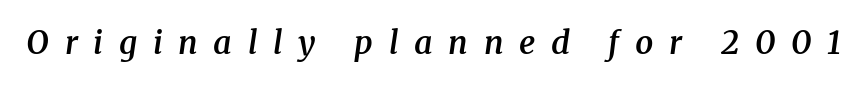
{"serif": "yes", "italic": "yes", "lean": "right", "slant_degrees": 8, "bold": "semi", "weight": "semibold", "width": "normal", "stroke_contrast": "medium", "x_height": "medium", "monospaced": "no", "underline": "no", "letter_spacing": "wide", "letter_spacing_em": 0.49, "glyph_px": 32}
